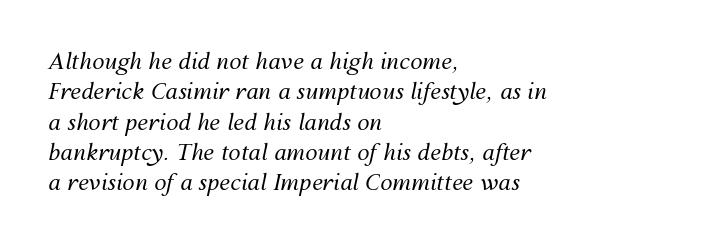
{"italic": "yes", "lean": "right", "slant_degrees": 12, "bold": "no", "underline": "no", "align": "left", "line_spacing": "normal", "line_spacing_ratio": 1.38, "letter_spacing": "normal", "letter_spacing_em": 0.0, "glyph_px": 22}
